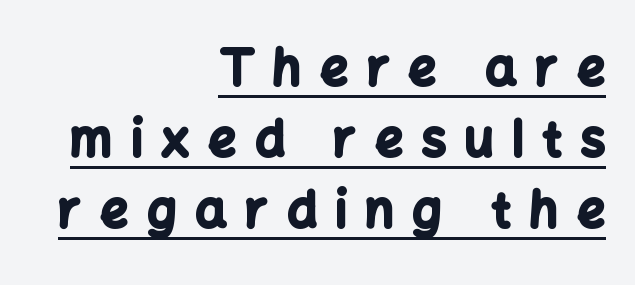
The image shows 49 px bold sans-serif type, upright; set right-aligned, normal line spacing (1.45x), unusually wide letter spacing (+0.38 em), underlined; low stroke contrast and a medium x-height.
